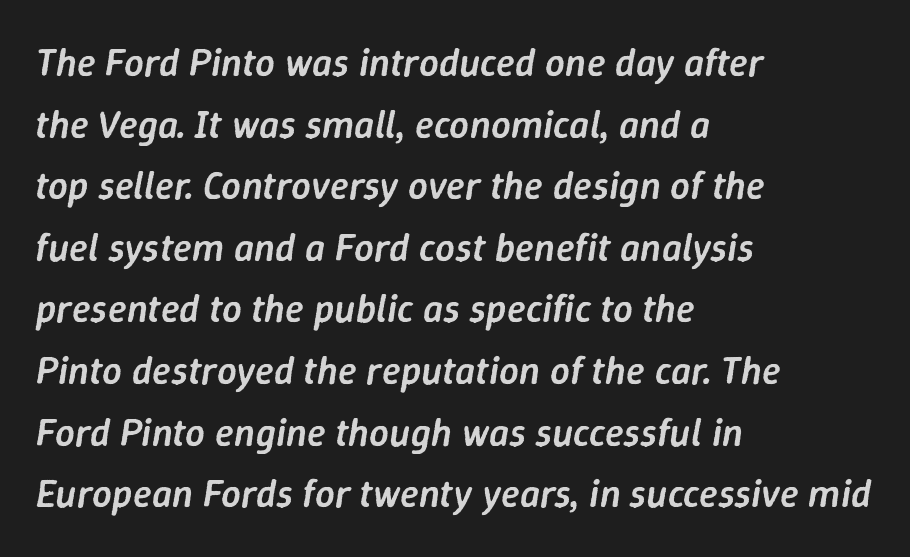
{"italic": "yes", "lean": "right", "slant_degrees": 9, "bold": "semi", "weight": "semibold", "width": "normal", "stroke_contrast": "low", "x_height": "medium", "monospaced": "no", "underline": "no", "align": "left", "line_spacing": "normal", "line_spacing_ratio": 1.58, "letter_spacing": "normal", "letter_spacing_em": 0.0, "glyph_px": 39}
